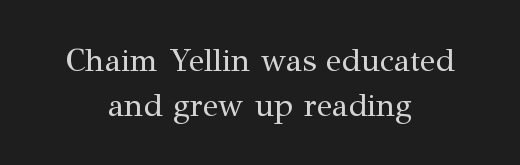
The image shows 32 px regular-weight serif type, upright; set centered, normal line spacing (1.4x), normal letter spacing, not underlined; medium stroke contrast and a medium x-height.
